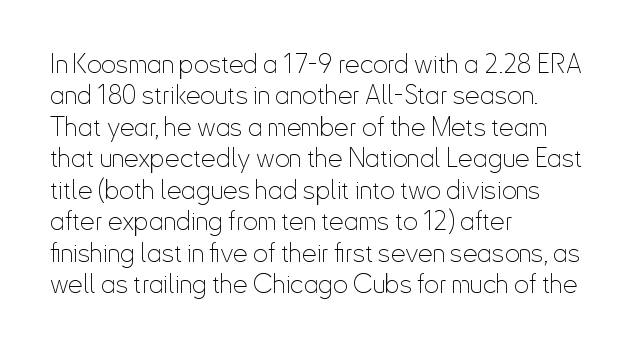
Q: Is the text bold? A: No.
Q: Is the text italic (slanted)? A: No, it is upright.
Q: Is the text underlined? A: No.
Q: How is the paragraph aligned? A: Left-aligned.
Q: Is the spacing between letters normal or unusually wide? A: Normal.
